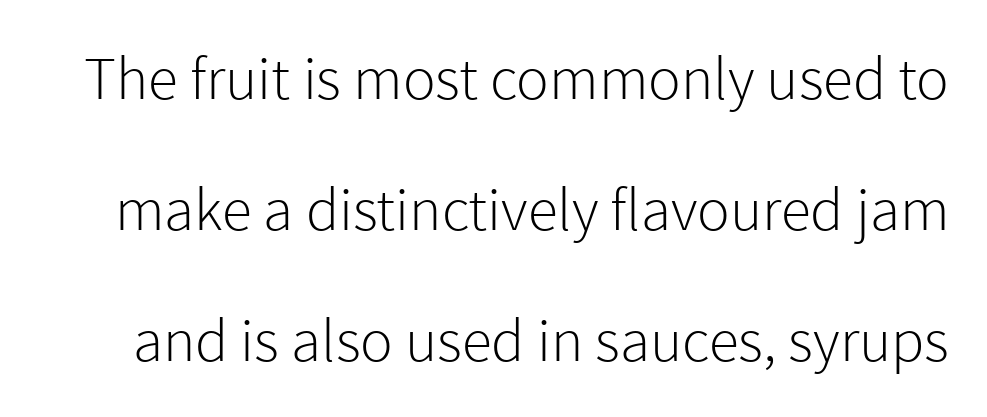
Q: Is the text bold? A: No.
Q: Is the text italic (slanted)? A: No, it is upright.
Q: Is the typeface a serif or a sans-serif typeface? A: Sans-serif.
Q: Is the text underlined? A: No.
Q: Is the spacing between letters normal or unusually wide? A: Normal.
Q: Is the spacing between lines tight, normal or loose? A: Loose.
Q: Width (condensed, normal, or wide)? A: Normal.
Q: x-height? A: Medium.
Q: Monospaced? A: No.
